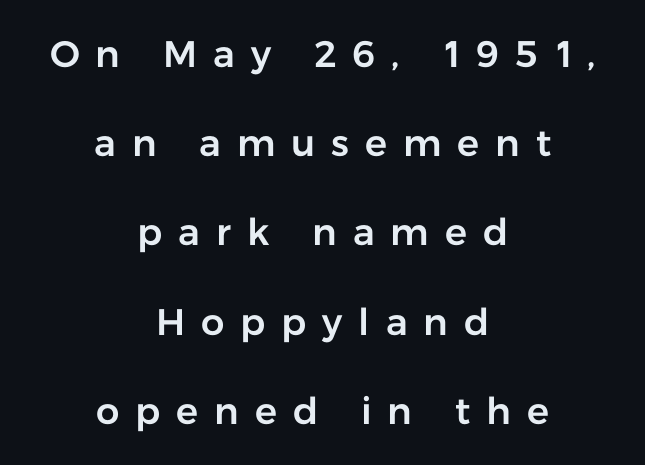
The image shows 37 px sans-serif type, upright; set centered, loose line spacing (2.41x), unusually wide letter spacing (+0.43 em), not underlined; low stroke contrast and a medium x-height.
